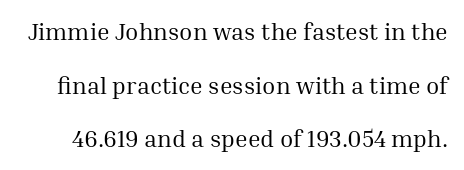
{"italic": "no", "bold": "no", "underline": "no", "line_spacing": "loose", "line_spacing_ratio": 2.23, "letter_spacing": "normal", "letter_spacing_em": 0.0, "glyph_px": 24}
